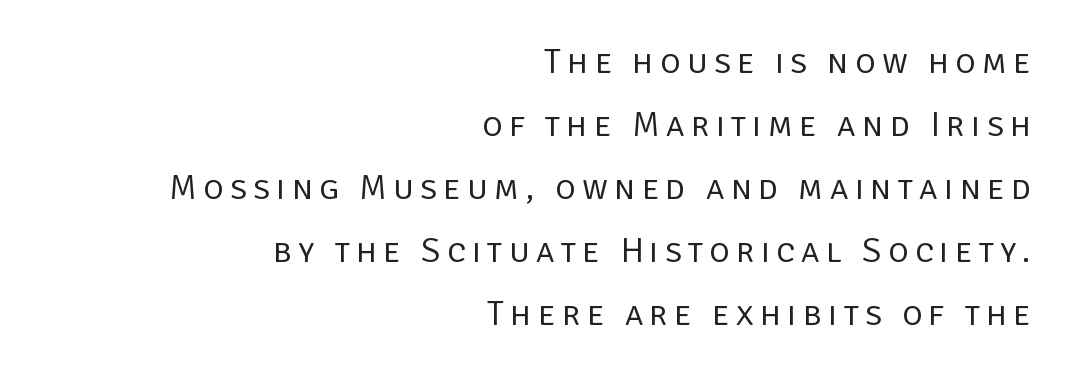
{"serif": "no", "italic": "no", "bold": "no", "weight": "regular", "width": "normal", "stroke_contrast": "low", "x_height": "large", "monospaced": "no", "underline": "no", "align": "right", "line_spacing_ratio": 1.8, "glyph_px": 35}
